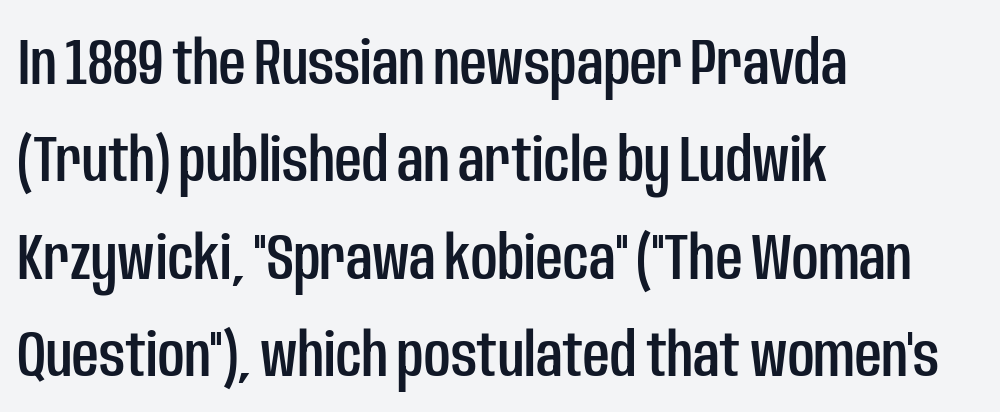
The image shows 65 px condensed sans-serif type, upright; set left-aligned, normal line spacing (1.5x), normal letter spacing, not underlined; low stroke contrast and a large x-height.
